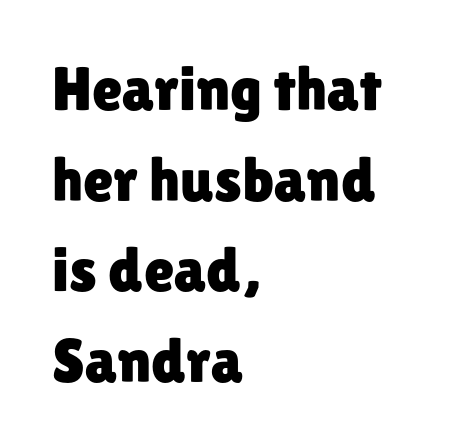
The image shows 62 px sans-serif type, upright; set left-aligned, normal line spacing (1.46x), normal letter spacing, not underlined; low stroke contrast and a medium x-height.
